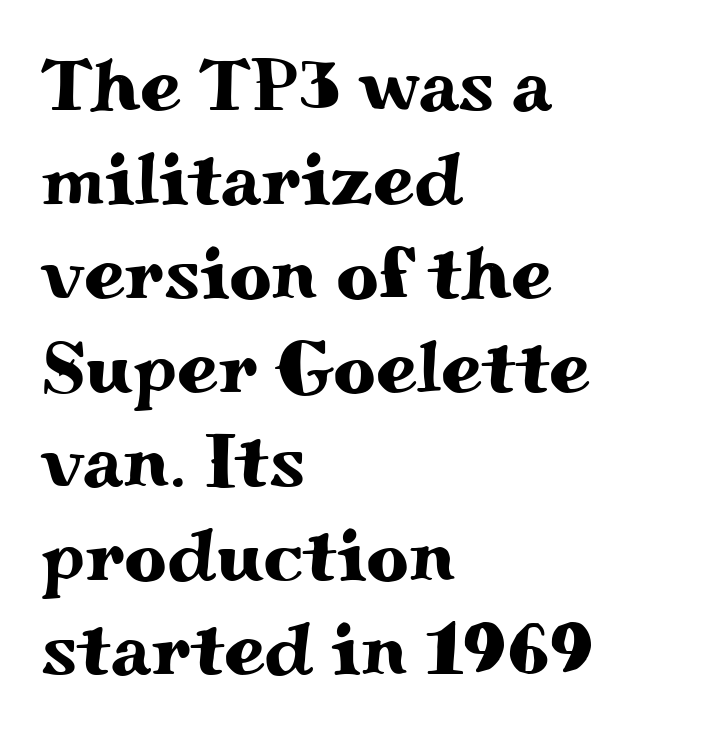
{"serif": "yes", "italic": "no", "width": "wide", "stroke_contrast": "medium", "x_height": "small", "monospaced": "no", "underline": "no", "align": "left", "line_spacing": "normal", "line_spacing_ratio": 1.27, "letter_spacing": "normal", "letter_spacing_em": 0.0, "glyph_px": 74}
